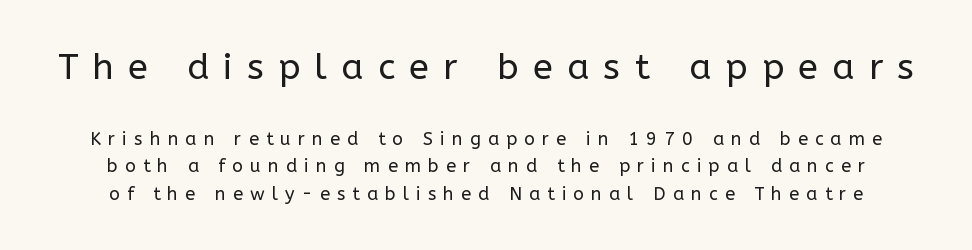
{"serif": "no", "italic": "no", "bold": "no", "weight": "regular", "width": "normal", "stroke_contrast": "low", "x_height": "medium", "monospaced": "no", "underline": "no", "line_spacing": "normal", "line_spacing_ratio": 1.51, "letter_spacing": "wide", "letter_spacing_em": 0.4, "larger_block": "first", "size_ratio": 2.0, "glyph_px": 36}
